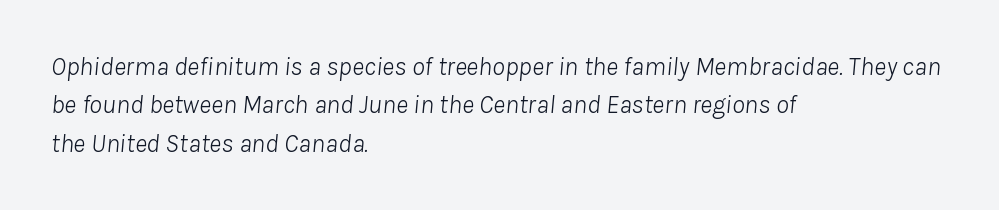
The image shows 26 px text type, italic (leaning right); set left-aligned, normal line spacing (1.48x), normal letter spacing, not underlined.
